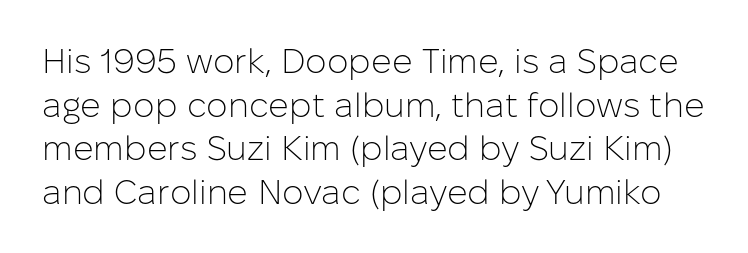
The image shows 34 px light sans-serif type, upright; set normal line spacing (1.28x), normal letter spacing, not underlined; low stroke contrast and a medium x-height.
